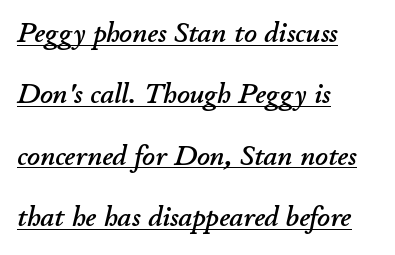
The image shows 28 px text type, italic (leaning right); set left-aligned, loose line spacing (2.19x), normal letter spacing, underlined; low stroke contrast and a small x-height.
